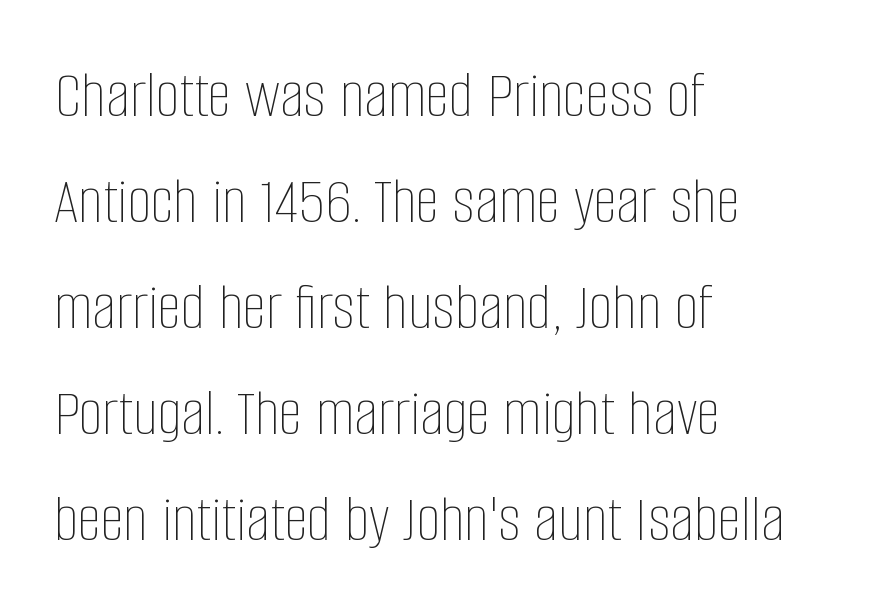
Q: Is the text bold? A: No.
Q: Is the text italic (slanted)? A: No, it is upright.
Q: Is the text underlined? A: No.
Q: How is the paragraph aligned? A: Left-aligned.
Q: Is the spacing between letters normal or unusually wide? A: Normal.
Q: Is the spacing between lines tight, normal or loose? A: Normal.
Q: Width (condensed, normal, or wide)? A: Condensed.
Q: Stroke contrast? A: Low.
Q: x-height? A: Large.
Q: Monospaced? A: No.
